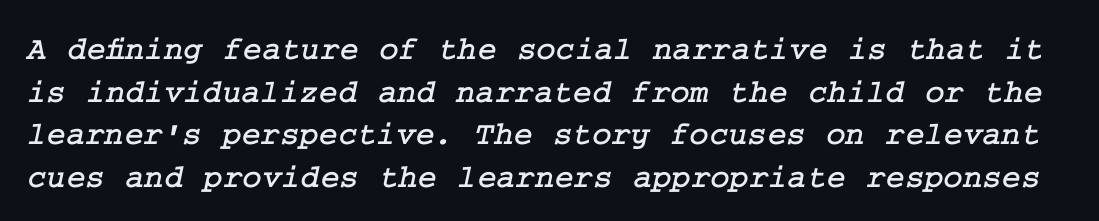
{"serif": "yes", "width": "normal", "stroke_contrast": "low", "x_height": "medium", "underline": "no", "line_spacing": "normal", "line_spacing_ratio": 1.29, "letter_spacing": "normal", "letter_spacing_em": 0.0, "glyph_px": 33}
